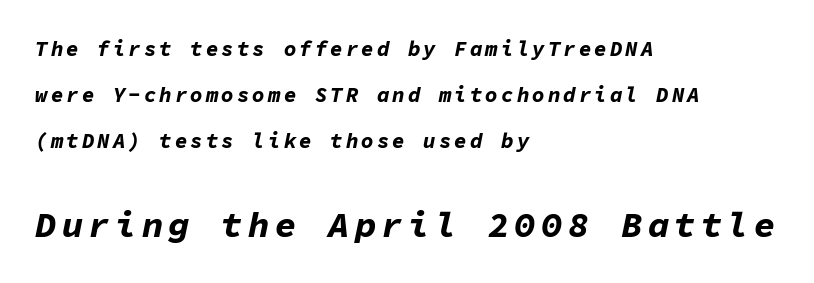
The image shows 36 px bold type, italic (leaning right), monospaced; set left-aligned, loose line spacing (2.18x), not underlined; the second (bottom) block is 1.71x larger; low stroke contrast and a medium x-height.
